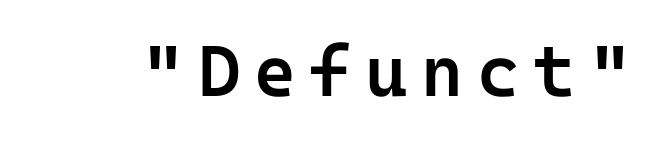
The letters carry no serifs — their stems end cleanly without finishing strokes. Ordinary non-slanted type is in use. Has an underline been added? It has not. Compared with an ordinary text face, these strokes are moderately heavier — a semibold.
